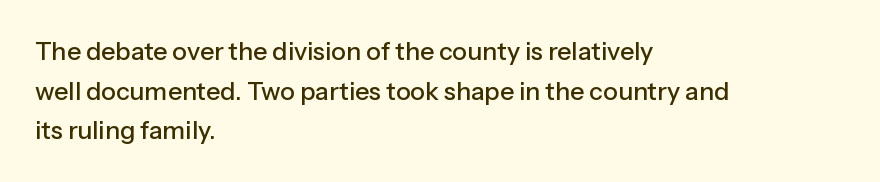
Q: Is the text italic (slanted)? A: No, it is upright.
Q: Is the text underlined? A: No.
Q: How is the paragraph aligned? A: Left-aligned.
Q: Is the spacing between letters normal or unusually wide? A: Normal.
Q: Is the spacing between lines tight, normal or loose? A: Normal.
